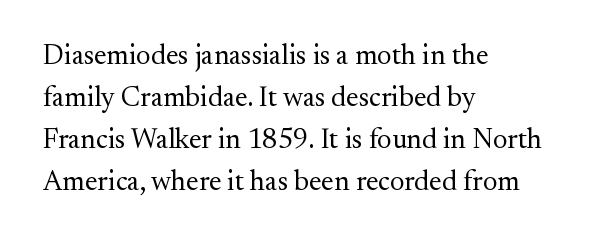
{"serif": "yes", "italic": "no", "bold": "no", "weight": "regular", "width": "normal", "stroke_contrast": "medium", "x_height": "small", "monospaced": "no", "underline": "no", "align": "left", "line_spacing": "normal", "line_spacing_ratio": 1.5, "letter_spacing": "normal", "letter_spacing_em": 0.0, "glyph_px": 28}
